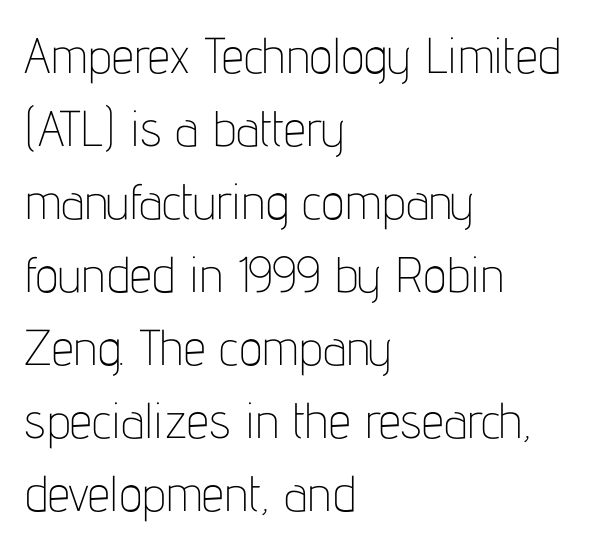
The image shows 50 px thin, condensed sans-serif type, upright; set left-aligned, normal line spacing (1.46x), normal letter spacing, not underlined; low stroke contrast and a medium x-height.
